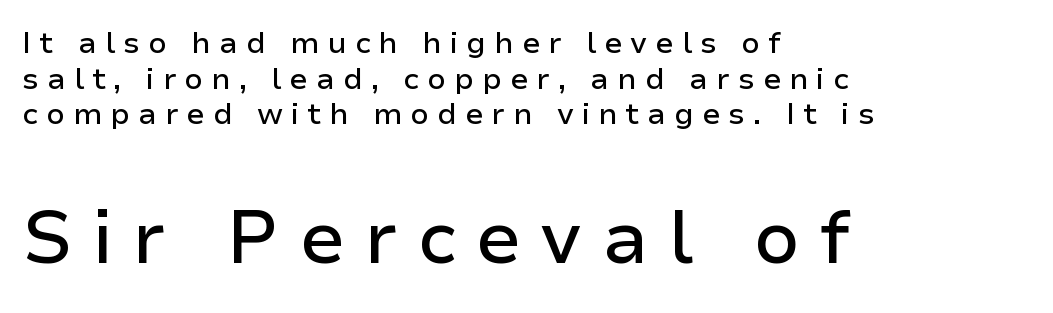
{"serif": "no", "italic": "no", "width": "normal", "stroke_contrast": "low", "x_height": "medium", "monospaced": "no", "underline": "no", "align": "left", "line_spacing_ratio": 1.19, "letter_spacing": "wide", "letter_spacing_em": 0.26, "larger_block": "second", "size_ratio": 2.47, "glyph_px": 74}
